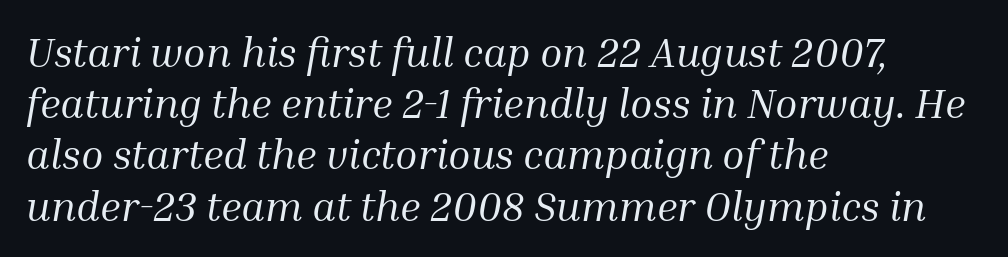
{"serif": "yes", "italic": "yes", "lean": "right", "slant_degrees": 10, "bold": "no", "weight": "regular", "width": "normal", "stroke_contrast": "medium", "x_height": "medium", "monospaced": "no", "underline": "no", "align": "left", "line_spacing": "normal", "line_spacing_ratio": 1.25, "letter_spacing": "normal", "letter_spacing_em": 0.0, "glyph_px": 41}
